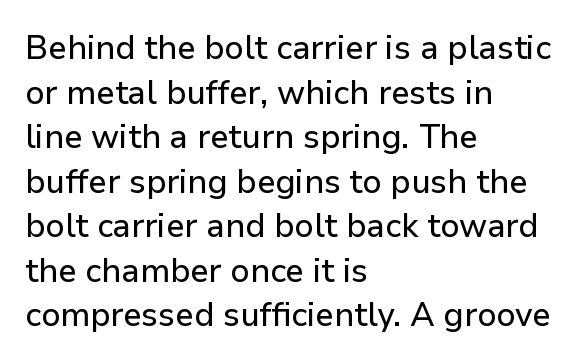
The image shows 33 px sans-serif type, upright; set left-aligned, normal line spacing (1.35x), normal letter spacing, not underlined; low stroke contrast and a medium x-height.
